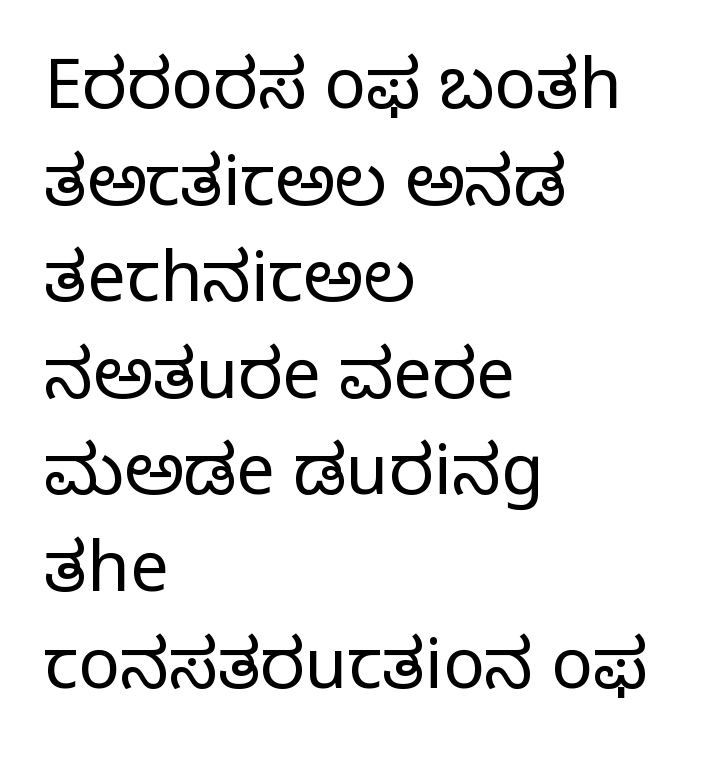
The typesetting does not lean heavy: it is not bold. The line-height multiplier appears to be the usual default. Rule under the text: the space is simply empty. Note: serifs present on the glyphs.
